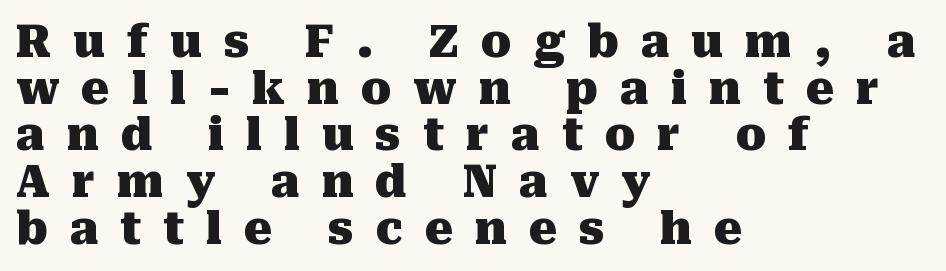
The image shows 44 px heavy serif type, upright; set left-aligned, tight line spacing (1.06x), unusually wide letter spacing (+0.5 em), not underlined; medium stroke contrast and a medium x-height.
